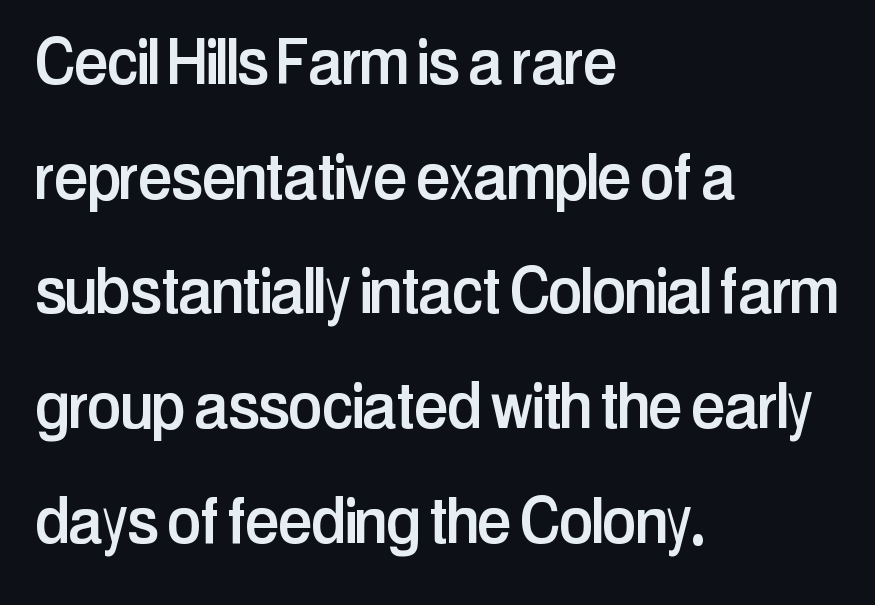
Q: Is the text italic (slanted)? A: No, it is upright.
Q: Is the typeface a serif or a sans-serif typeface? A: Sans-serif.
Q: Is the text underlined? A: No.
Q: How is the paragraph aligned? A: Left-aligned.
Q: Is the spacing between letters normal or unusually wide? A: Normal.
Q: Is the spacing between lines tight, normal or loose? A: Normal.
Q: Width (condensed, normal, or wide)? A: Condensed.
Q: Stroke contrast? A: Low.
Q: x-height? A: Medium.
Q: Monospaced? A: No.
